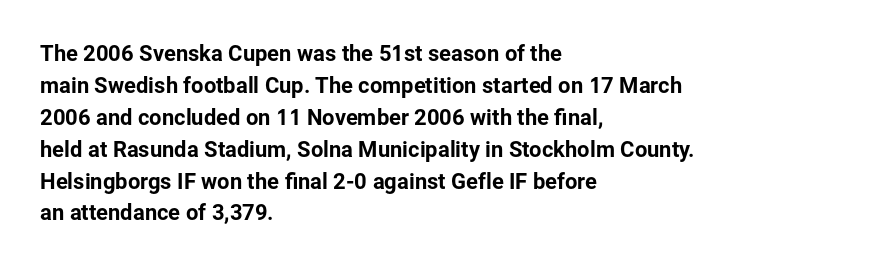
Q: Is the text italic (slanted)? A: No, it is upright.
Q: Is the text underlined? A: No.
Q: How is the paragraph aligned? A: Left-aligned.
Q: Is the spacing between letters normal or unusually wide? A: Normal.
Q: Is the spacing between lines tight, normal or loose? A: Normal.
